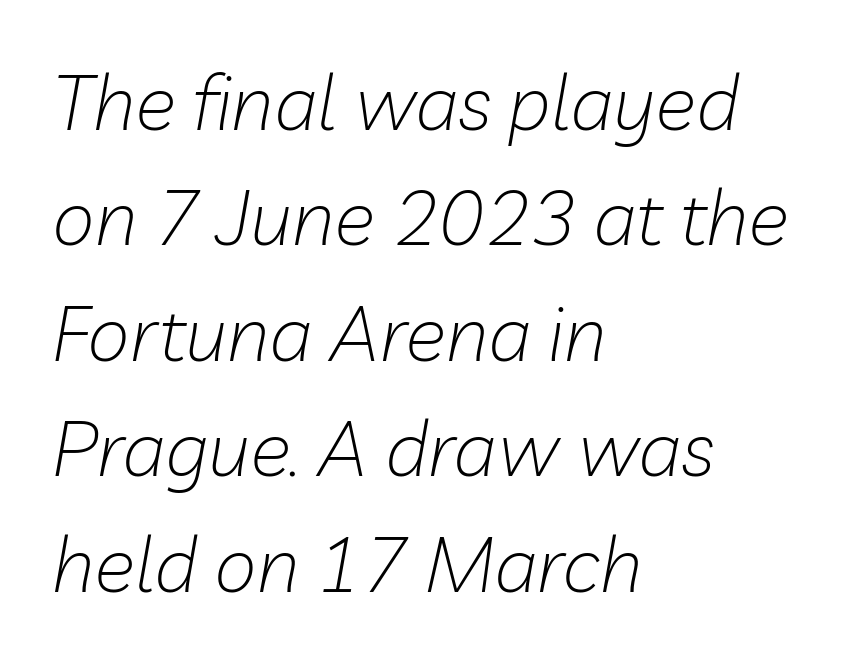
The image shows 77 px light type, italic (leaning right); set left-aligned, normal line spacing (1.5x), normal letter spacing, not underlined; low stroke contrast and a medium x-height.
